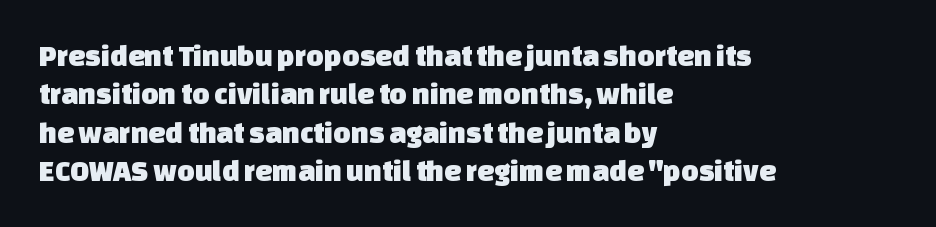
Q: Is the typeface a serif or a sans-serif typeface? A: Sans-serif.
Q: Is the text underlined? A: No.
Q: How is the paragraph aligned? A: Left-aligned.
Q: Is the spacing between letters normal or unusually wide? A: Normal.
Q: Is the spacing between lines tight, normal or loose? A: Normal.
Q: Width (condensed, normal, or wide)? A: Normal.
Q: Stroke contrast? A: Low.
Q: x-height? A: Large.
Q: Monospaced? A: No.
